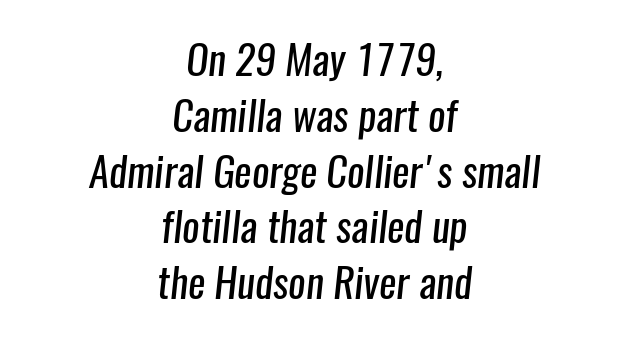
The image shows 41 px regular-weight, condensed sans-serif type; set centered, normal line spacing (1.36x), normal letter spacing, not underlined; low stroke contrast and a medium x-height.
